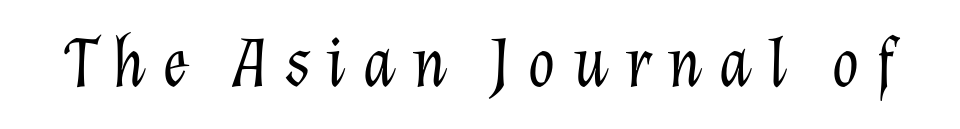
{"italic": "yes", "lean": "right", "slant_degrees": 12, "bold": "no", "weight": "light", "width": "normal", "stroke_contrast": "low", "x_height": "medium", "monospaced": "no", "underline": "no", "letter_spacing": "wide", "letter_spacing_em": 0.22, "glyph_px": 71}
